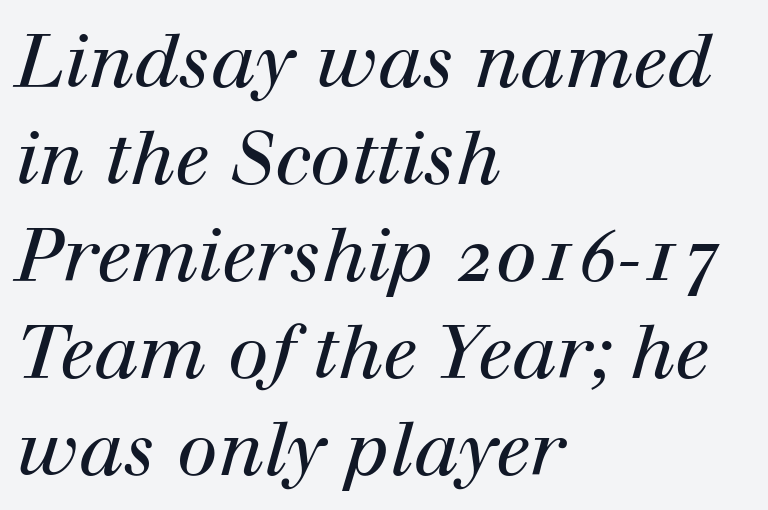
The lines in this sample share a left origin and differ only in where they stop. Letters rest on an invisible, unmarked baseline. The rendering uses natural spacing where letterforms have individual widths. Look at the tracking — it's just the regular setting, nothing added. Emphasis-style slanted type is in use. The typeface chosen for these lines features serifs.
